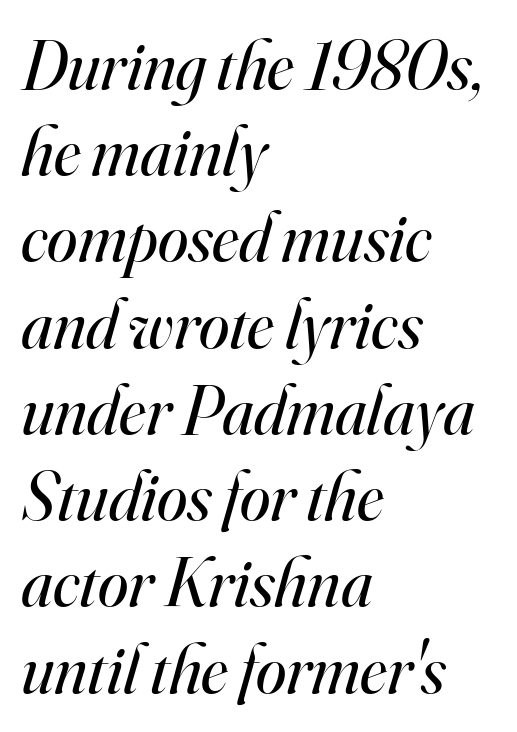
{"serif": "yes", "italic": "yes", "lean": "right", "slant_degrees": 16, "bold": "no", "weight": "regular", "width": "normal", "stroke_contrast": "high", "x_height": "small", "monospaced": "no", "underline": "no", "align": "left", "line_spacing": "normal", "line_spacing_ratio": 1.25, "letter_spacing": "normal", "letter_spacing_em": 0.0, "glyph_px": 69}
